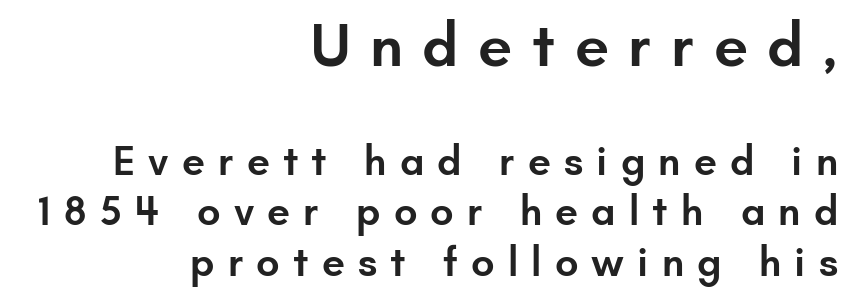
{"serif": "no", "italic": "no", "bold": "semi", "weight": "semibold", "width": "normal", "stroke_contrast": "low", "x_height": "small", "monospaced": "no", "underline": "no", "align": "right", "line_spacing_ratio": 1.23, "letter_spacing": "wide", "letter_spacing_em": 0.32, "larger_block": "first", "size_ratio": 1.49, "glyph_px": 61}
